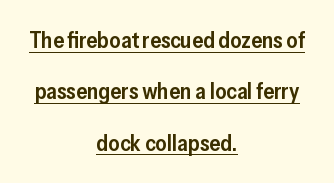
Q: Is the text bold? A: Semi-bold.
Q: Is the text italic (slanted)? A: No, it is upright.
Q: Is the text underlined? A: Yes.
Q: How is the paragraph aligned? A: Centered.
Q: Is the spacing between letters normal or unusually wide? A: Normal.
Q: Is the spacing between lines tight, normal or loose? A: Loose.
